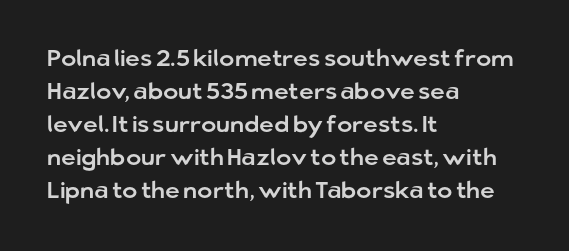
The block of text has a typical density, with ordinary space between rows. Tracking here is standard; glyphs follow each other at the usual distance. The strip under each line holds only bare page. The lettering holds an erect, upright posture throughout. Teacher's note: observe the even left margin — that is flush-left alignment.
